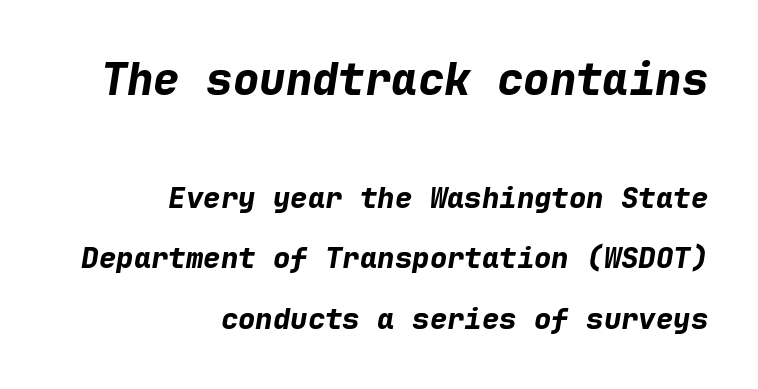
The image shows 44 px bold type, italic (leaning right), monospaced; set right-aligned, loose line spacing (2.1x), normal letter spacing, not underlined; the first (top) block is 1.52x larger; low stroke contrast and a medium x-height.
